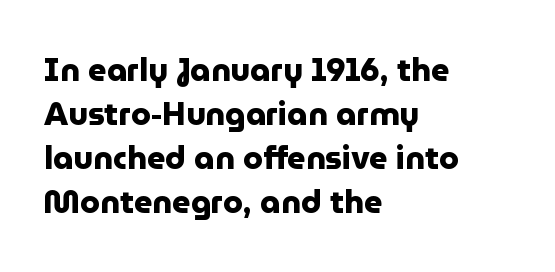
Q: Is the text bold? A: Yes.
Q: Is the text italic (slanted)? A: No, it is upright.
Q: Is the typeface a serif or a sans-serif typeface? A: Sans-serif.
Q: Is the text underlined? A: No.
Q: How is the paragraph aligned? A: Left-aligned.
Q: Is the spacing between letters normal or unusually wide? A: Normal.
Q: Is the spacing between lines tight, normal or loose? A: Normal.
Q: Width (condensed, normal, or wide)? A: Normal.
Q: Stroke contrast? A: Low.
Q: x-height? A: Medium.
Q: Monospaced? A: No.
